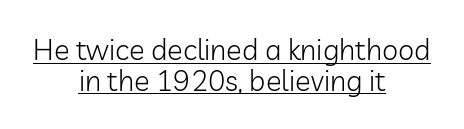
Each line is balanced around a shared central axis. What kind of face is this? One without serifs — a sans. Honestly, the underline is the first thing you notice here. Whoever set this chose condensed vertical rhythm over breathing room. Observe the ordinary spacing: letters are neighbours, not strangers. The lettering stays uniformly vertical, giving the passage a roman look.
